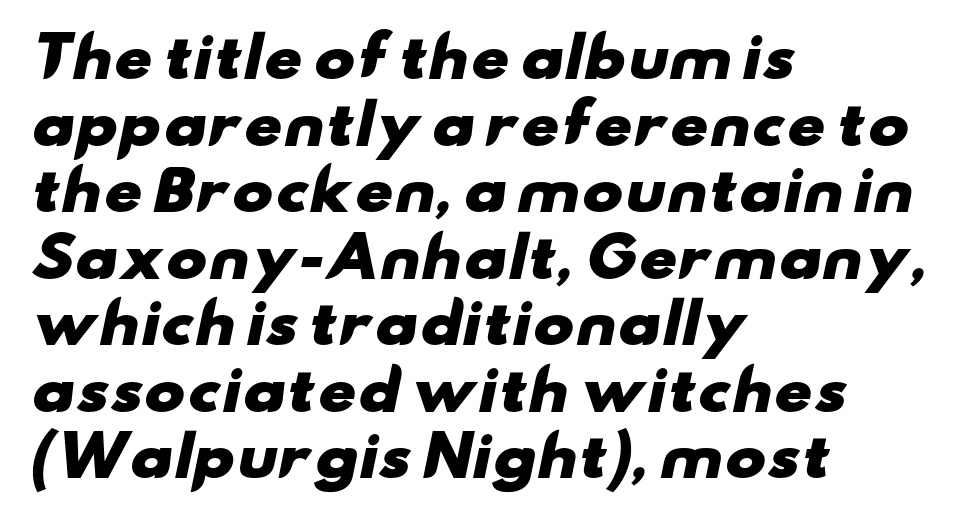
The image shows 55 px heavy, wide sans-serif type; set left-aligned, line spacing 1.21x, normal letter spacing, not underlined; low stroke contrast and a small x-height.
